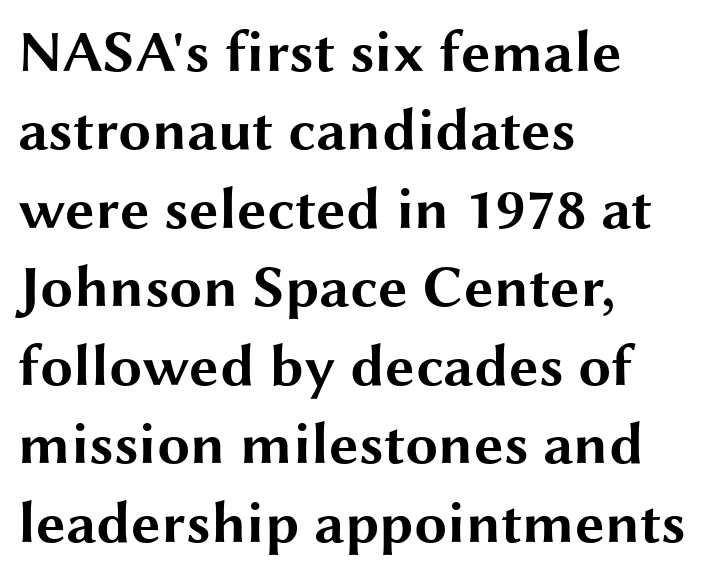
{"serif": "no", "italic": "no", "bold": "yes", "weight": "bold", "width": "wide", "stroke_contrast": "medium", "x_height": "medium", "monospaced": "no", "underline": "no", "align": "left", "line_spacing": "normal", "line_spacing_ratio": 1.33, "letter_spacing": "normal", "letter_spacing_em": 0.0, "glyph_px": 59}
